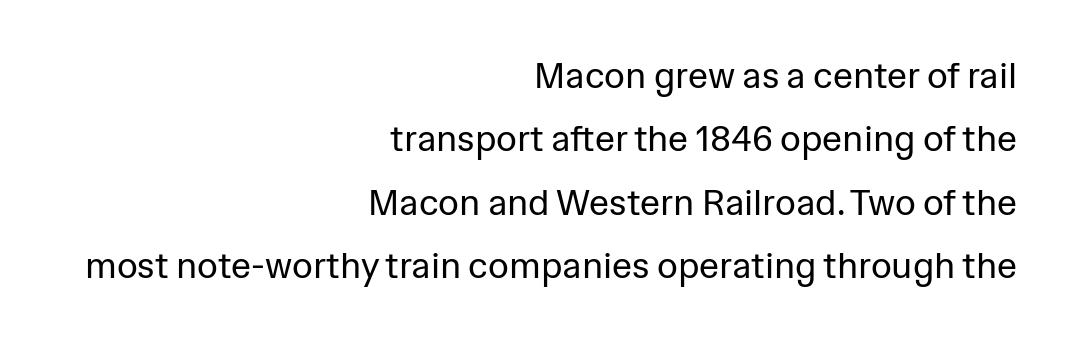
The cut favours lightness, reaching ordinary text weight at its darkest. Here the glyphs are tracked normally, forming tight word shapes. A typesetter would mark this as roman, not italic. The passage shown is typed in a proportional face where columns would drift.
